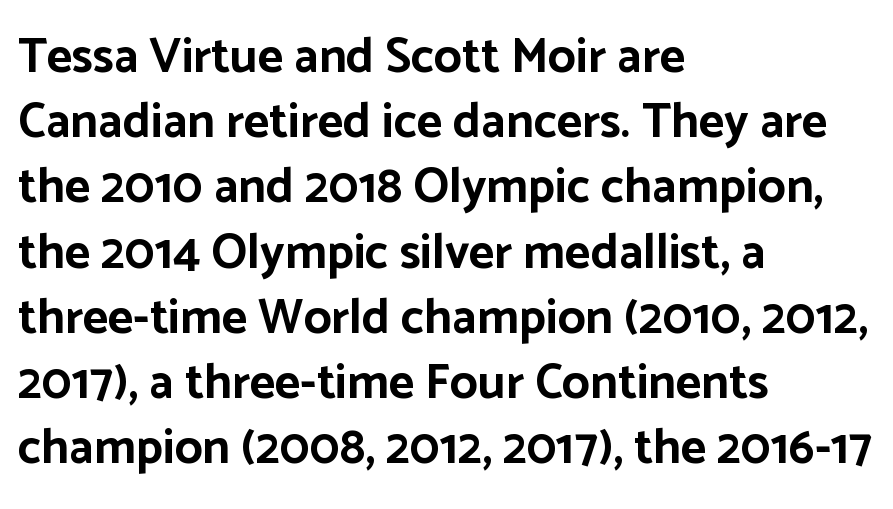
The image shows 49 px bold sans-serif type, upright; set left-aligned, normal line spacing (1.33x), normal letter spacing, not underlined; low stroke contrast and a medium x-height.
